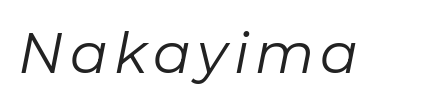
Q: Is the text bold? A: No.
Q: Is the text italic (slanted)? A: Yes, it leans right by about 11 degrees.
Q: Is the text underlined? A: No.
Q: Width (condensed, normal, or wide)? A: Normal.
Q: Stroke contrast? A: Low.
Q: x-height? A: Medium.
Q: Monospaced? A: No.
